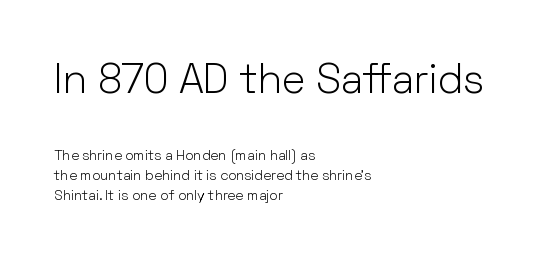
Scale decreases going downward across the two blocks. Think of a printed novel: that variable character pitch is what you see here. The string is rendered with underlining switched off. Bold? No — there's no thickening of the strokes. Typeset ragged right — the left edge is the straight one.
